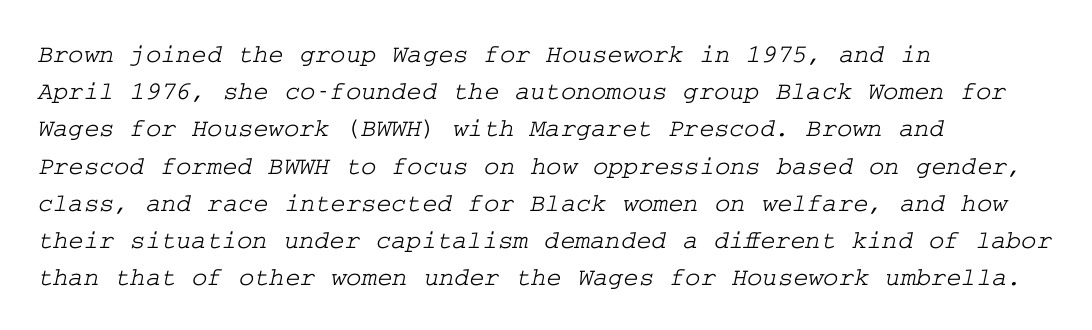
Q: Is the text underlined? A: No.
Q: How is the paragraph aligned? A: Left-aligned.
Q: Is the spacing between letters normal or unusually wide? A: Normal.
Q: Is the spacing between lines tight, normal or loose? A: Normal.
